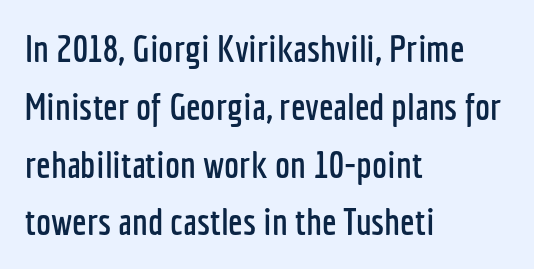
The image shows 38 px condensed sans-serif type, upright; set left-aligned, normal line spacing (1.52x), normal letter spacing, not underlined; low stroke contrast and a medium x-height.
